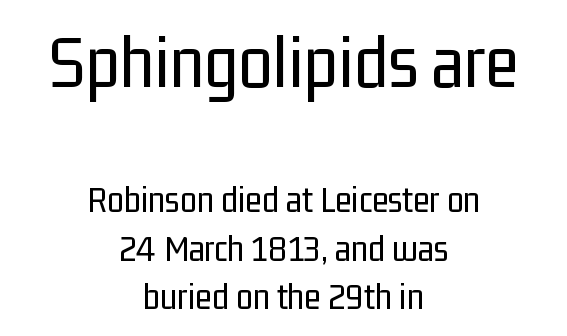
The type sits square on the baseline with zero lean. The setting favours the middle, as headings and verse often do. This rendering features lettering with no underline. Which chunk is bigger? The first one — the top block dwarfs the bottom. Is the letter spacing exaggerated? No — it looks like the ordinary default. Is the type heavy? It reads as light-to-regular instead.
